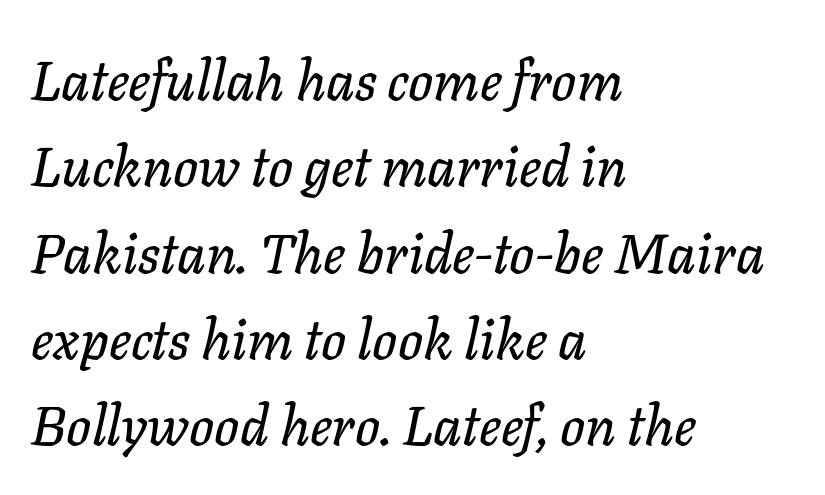
The rendering keeps characters at their native spacing. The text carries the slant typical of an italic or oblique font. The line-height multiplier appears to be the usual default. Glance below the letters and you will spot only blank space. All the whitespace from short lines collects on the right.
